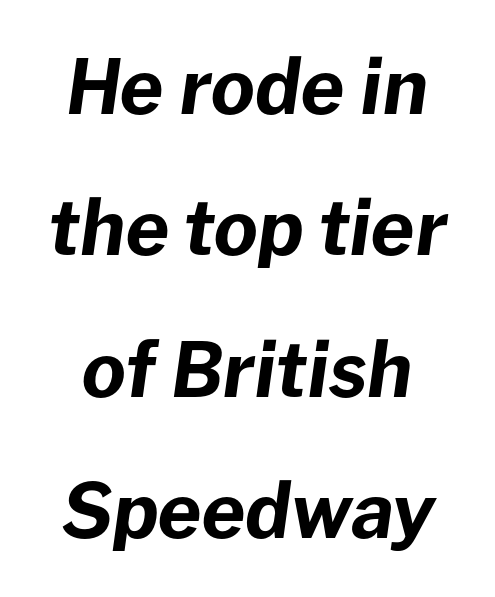
Q: Is the text bold? A: Yes.
Q: Is the text italic (slanted)? A: Yes, it leans right by about 8 degrees.
Q: Is the text underlined? A: No.
Q: Is the spacing between letters normal or unusually wide? A: Normal.
Q: Width (condensed, normal, or wide)? A: Normal.
Q: Stroke contrast? A: Low.
Q: x-height? A: Medium.
Q: Monospaced? A: No.
